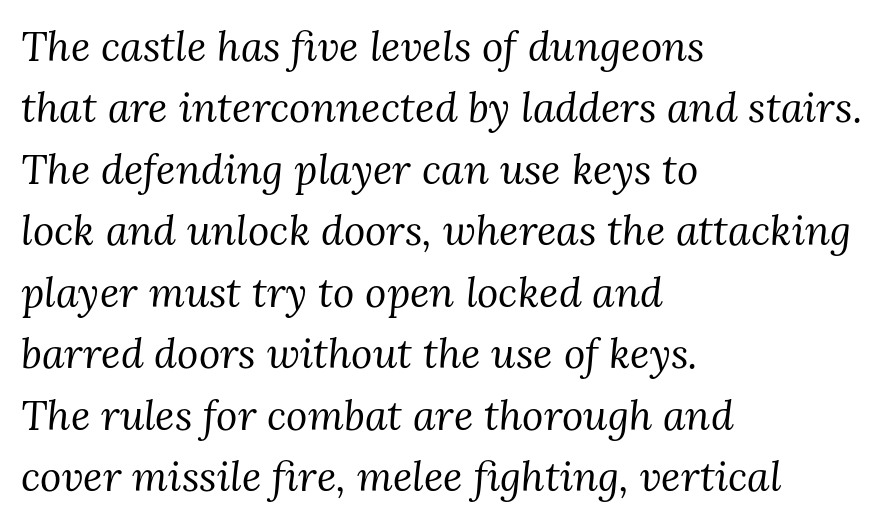
{"serif": "yes", "italic": "yes", "lean": "right", "slant_degrees": 3, "bold": "no", "weight": "regular", "width": "normal", "stroke_contrast": "medium", "x_height": "medium", "monospaced": "no", "underline": "no", "align": "left", "line_spacing": "normal", "line_spacing_ratio": 1.5, "letter_spacing": "normal", "letter_spacing_em": 0.0, "glyph_px": 41}
